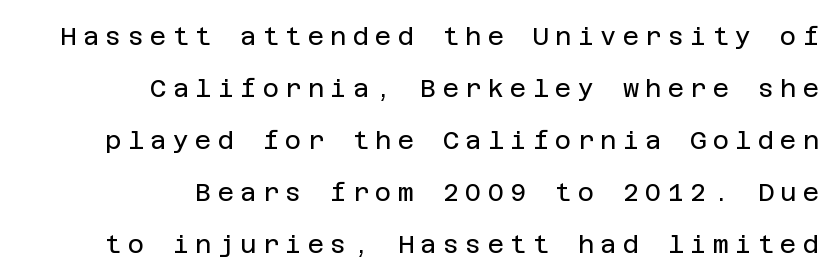
{"italic": "no", "bold": "no", "underline": "no", "align": "right", "line_spacing": "loose", "line_spacing_ratio": 2.08, "letter_spacing": "wide", "letter_spacing_em": 0.25, "glyph_px": 25}
